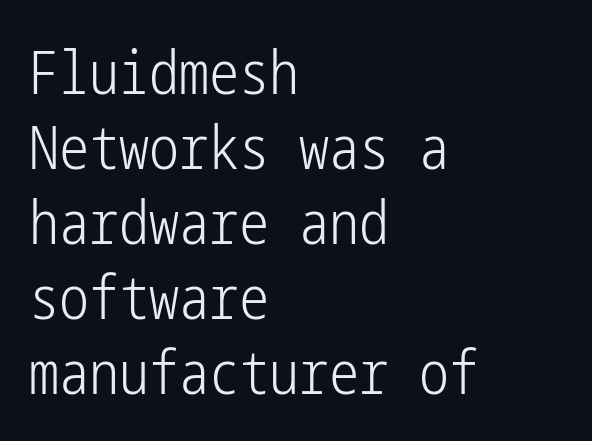
The glyphs in this specimen are sans serif. Students, note that the glyphs here touch the page at normal intervals. Quick note: not italic, upright. Unmarked baselines from the first word to the last. Ink coverage per letter is moderate at most.
